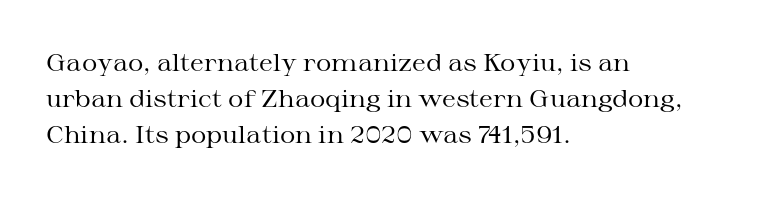
Default kerning and tracking; the words read as compact shapes. Tall strokes in this sample are plumb rather than angled. This rendering uses left alignment, leaving the right contour irregular. Students, observe: this is what conventionally led text looks like. Each stroke keeps to a modest, everyday thickness or less. Honestly, there is no underline to notice here at all.
